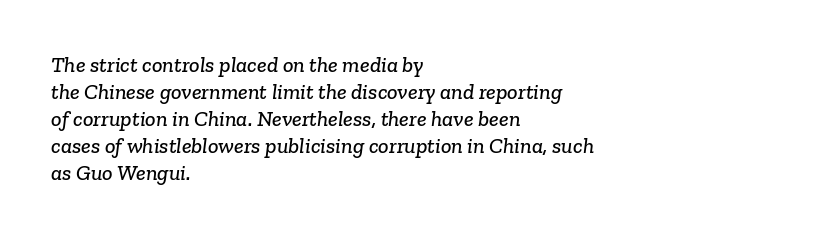
The image shows 22 px text type; set left-aligned, line spacing 1.23x, normal letter spacing, not underlined.
